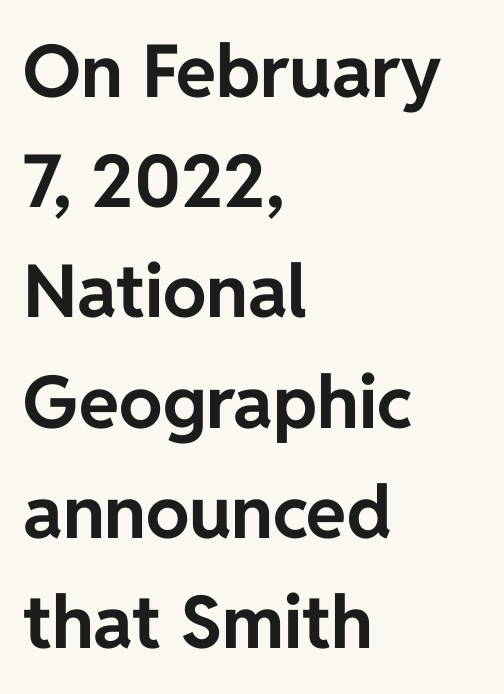
Q: Is the text bold? A: Yes.
Q: Is the text italic (slanted)? A: No, it is upright.
Q: Is the typeface a serif or a sans-serif typeface? A: Sans-serif.
Q: Is the text underlined? A: No.
Q: How is the paragraph aligned? A: Left-aligned.
Q: Is the spacing between letters normal or unusually wide? A: Normal.
Q: Is the spacing between lines tight, normal or loose? A: Normal.
Q: Width (condensed, normal, or wide)? A: Normal.
Q: Stroke contrast? A: Low.
Q: x-height? A: Medium.
Q: Monospaced? A: No.
